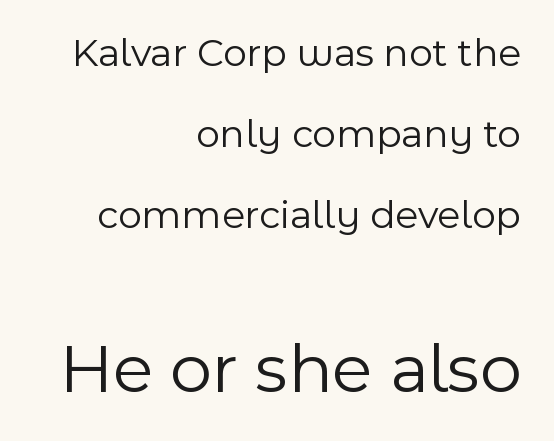
The image shows 72 px light sans-serif type, upright; set right-aligned, loose line spacing (1.98x), normal letter spacing, not underlined; the second (bottom) block is 1.76x larger; a medium x-height.
